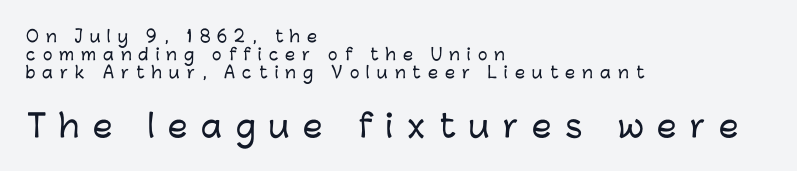
The image shows 31 px sans-serif type, upright; set left-aligned, tight line spacing (1.14x), unusually wide letter spacing (+0.44 em), not underlined; the second (bottom) block is 1.94x larger; low stroke contrast and a medium x-height.
